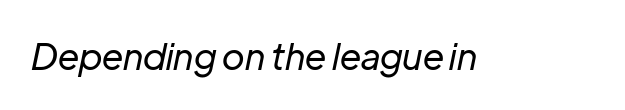
A typesetter would call this proportional, since set widths differ per character. Honestly, the letter spacing is just normal — you wouldn't notice it. No word sits above an underline. In terms of posture, this sample is oblique. Weight: regular or lighter.
